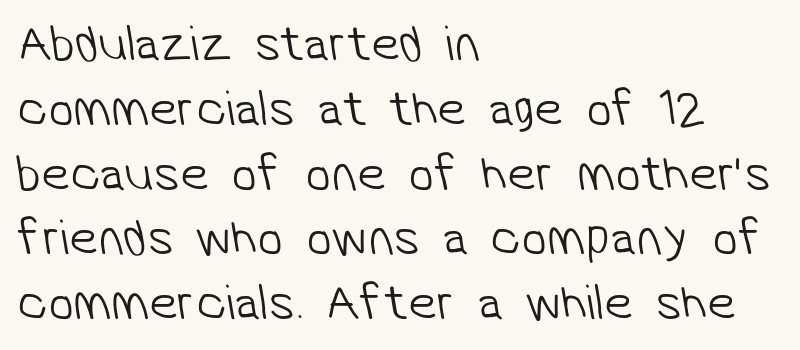
{"serif": "no", "bold": "no", "weight": "light", "width": "normal", "stroke_contrast": "low", "x_height": "medium", "monospaced": "no", "underline": "no", "align": "left", "line_spacing": "normal", "line_spacing_ratio": 1.27, "letter_spacing": "normal", "letter_spacing_em": 0.0, "glyph_px": 51}
